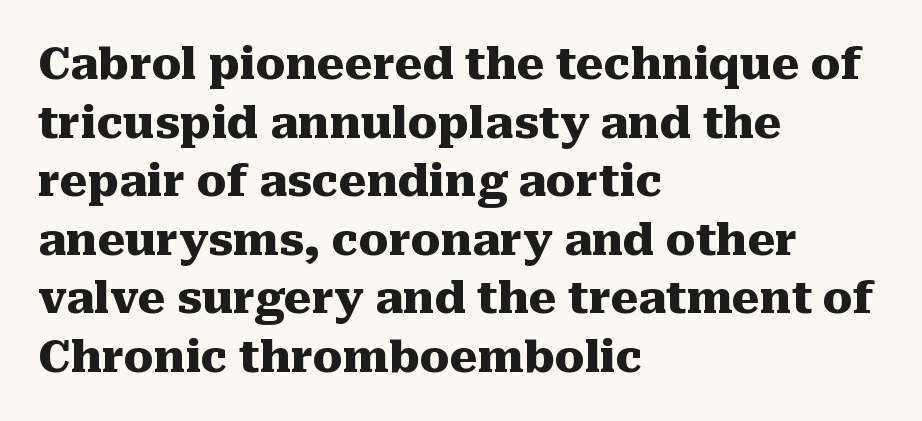
{"serif": "yes", "italic": "no", "bold": "yes", "weight": "heavy", "width": "normal", "stroke_contrast": "medium", "x_height": "medium", "monospaced": "no", "underline": "no", "align": "left", "line_spacing": "normal", "line_spacing_ratio": 1.33, "letter_spacing": "normal", "letter_spacing_em": 0.0, "glyph_px": 44}
